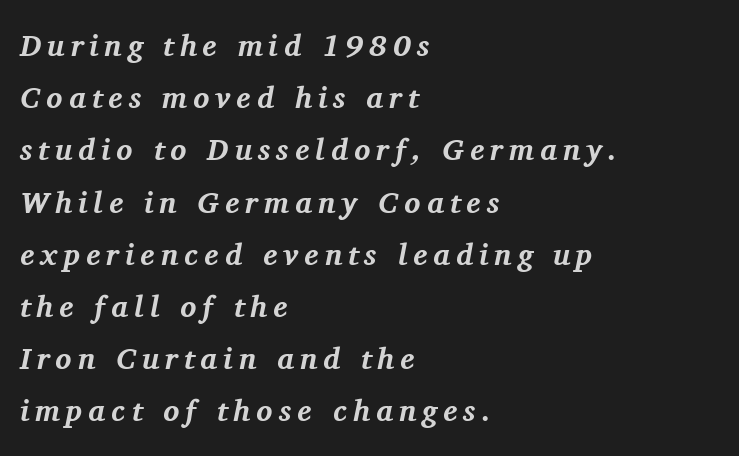
The image shows 30 px bold serif type, italic (leaning right); set left-aligned, line spacing 1.74x, unusually wide letter spacing (+0.2 em), not underlined; medium stroke contrast and a medium x-height.
